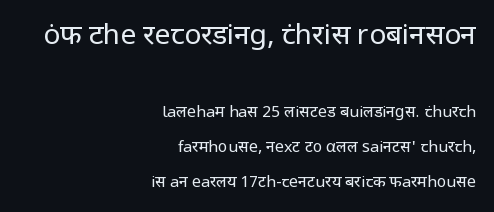
The image shows 28 px regular-weight sans-serif type, upright; set right-aligned, loose line spacing (2.19x), normal letter spacing, not underlined; the first (top) block is 1.75x larger; low stroke contrast and a medium x-height.
